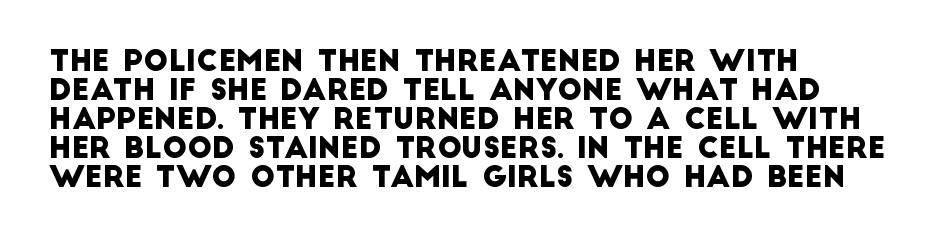
{"serif": "no", "width": "normal", "stroke_contrast": "low", "x_height": "large", "monospaced": "no", "underline": "no", "align": "left", "line_spacing": "tight", "line_spacing_ratio": 1.0, "letter_spacing": "normal", "letter_spacing_em": 0.0, "glyph_px": 29}
